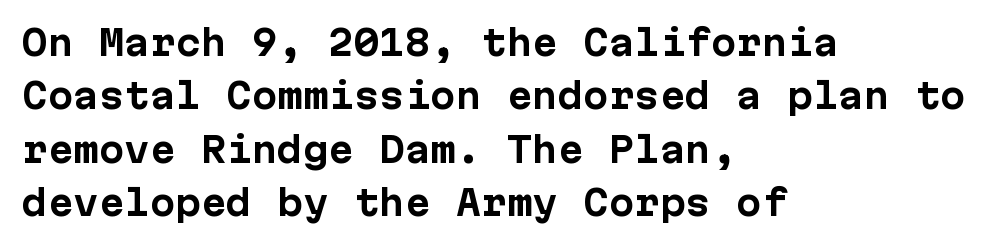
{"serif": "no", "italic": "no", "bold": "yes", "weight": "bold", "width": "normal", "stroke_contrast": "low", "x_height": "medium", "underline": "no", "align": "left", "line_spacing": "normal", "line_spacing_ratio": 1.57, "letter_spacing": "normal", "letter_spacing_em": 0.0, "glyph_px": 34}
